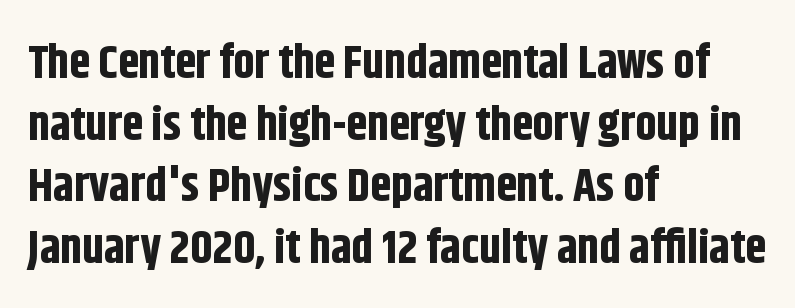
The image shows 47 px bold, condensed sans-serif type, upright; set left-aligned, normal line spacing (1.31x), normal letter spacing, not underlined; low stroke contrast and a large x-height.
